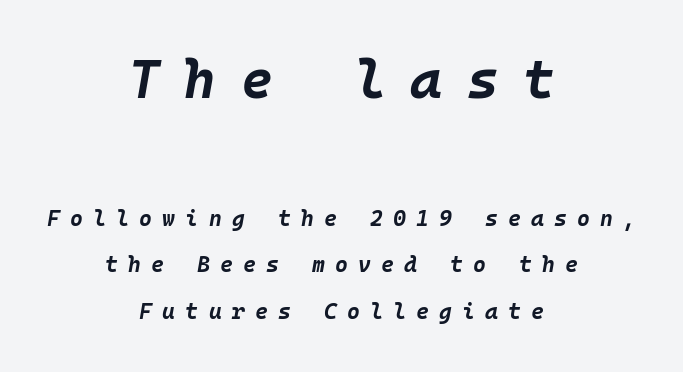
{"italic": "yes", "lean": "right", "slant_degrees": 10, "bold": "yes", "weight": "bold", "width": "normal", "stroke_contrast": "low", "x_height": "large", "monospaced": "yes", "underline": "no", "align": "center", "line_spacing": "loose", "line_spacing_ratio": 2.12, "letter_spacing": "wide", "letter_spacing_em": 0.46, "larger_block": "first", "size_ratio": 2.45, "glyph_px": 54}
